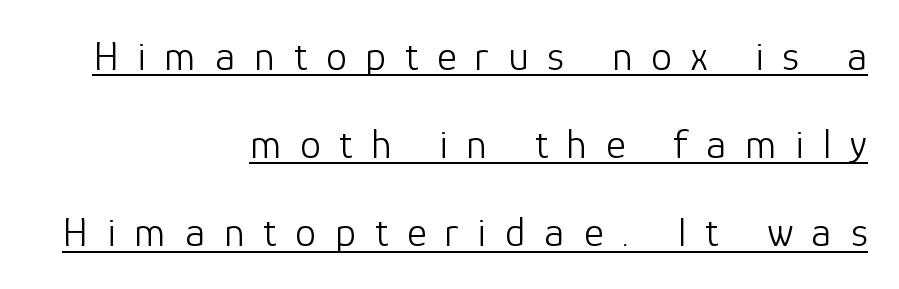
Q: Is the text bold? A: No.
Q: Is the text italic (slanted)? A: No, it is upright.
Q: Is the typeface a serif or a sans-serif typeface? A: Sans-serif.
Q: Is the text underlined? A: Yes.
Q: How is the paragraph aligned? A: Right-aligned.
Q: Is the spacing between letters normal or unusually wide? A: Unusually wide.
Q: Is the spacing between lines tight, normal or loose? A: Loose.
Q: Width (condensed, normal, or wide)? A: Normal.
Q: Stroke contrast? A: Low.
Q: x-height? A: Medium.
Q: Monospaced? A: No.
